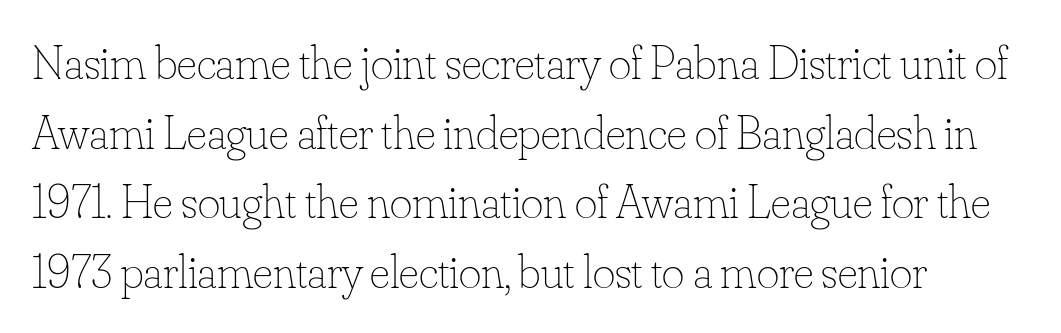
Q: Is the text bold? A: No.
Q: Is the text italic (slanted)? A: No, it is upright.
Q: Is the text underlined? A: No.
Q: How is the paragraph aligned? A: Left-aligned.
Q: Is the spacing between letters normal or unusually wide? A: Normal.
Q: Is the spacing between lines tight, normal or loose? A: Normal.
Q: Width (condensed, normal, or wide)? A: Normal.
Q: Stroke contrast? A: Low.
Q: x-height? A: Small.
Q: Monospaced? A: No.
